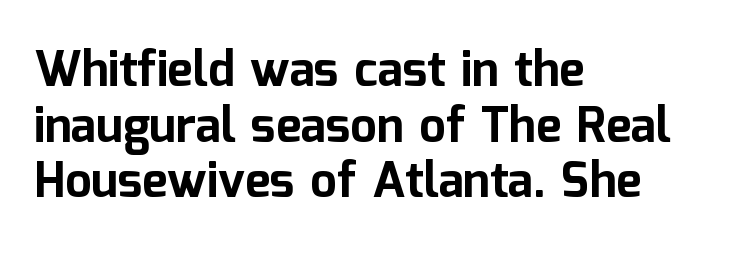
Spacing between characters is what you'd get straight out of the box. These lines are rendered in a variable-pitch font. The letters carry no serifs — their stems end cleanly without finishing strokes. Chunky letters — that's bold for sure. The lettering holds an erect, upright posture throughout.
